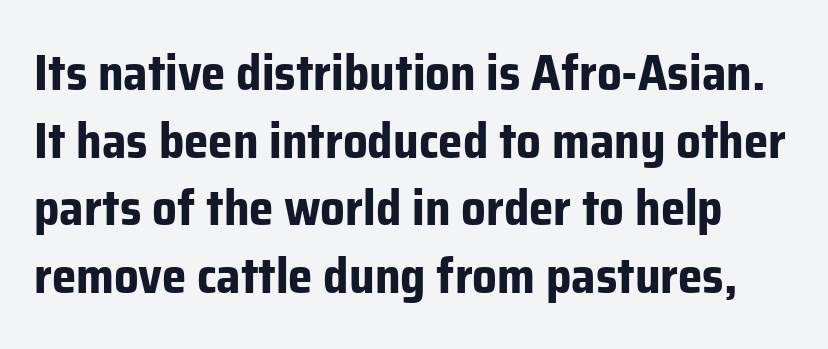
{"serif": "no", "italic": "no", "bold": "yes", "weight": "bold", "width": "normal", "stroke_contrast": "low", "x_height": "medium", "monospaced": "no", "underline": "no", "line_spacing": "normal", "line_spacing_ratio": 1.38, "letter_spacing": "normal", "letter_spacing_em": 0.0, "glyph_px": 49}
